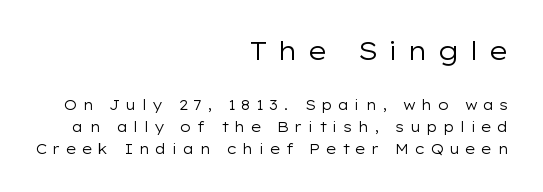
Q: Is the text bold? A: No.
Q: Is the text italic (slanted)? A: No, it is upright.
Q: Is the text underlined? A: No.
Q: How is the paragraph aligned? A: Right-aligned.
Q: Is the spacing between letters normal or unusually wide? A: Unusually wide.
Q: Is the spacing between lines tight, normal or loose? A: Normal.
Q: Which block of text is set in a larger size, the first (top) or the second (bottom)? A: The first (top) one.
